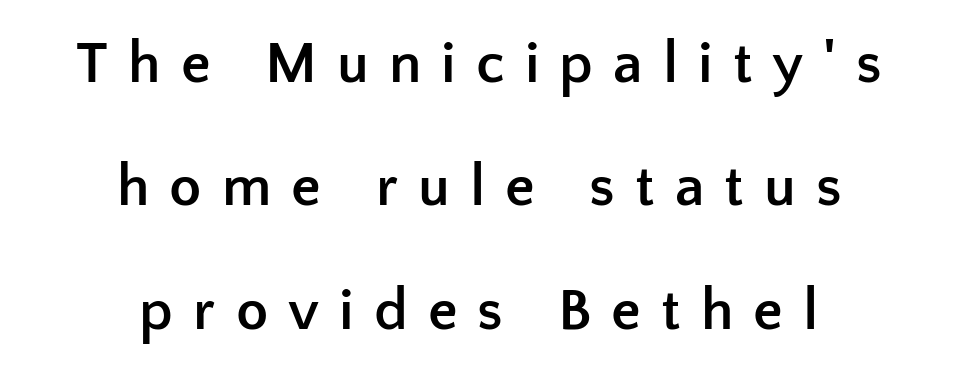
The image shows 59 px semibold sans-serif type, upright; set centered, loose line spacing (2.09x), unusually wide letter spacing (+0.34 em), not underlined; low stroke contrast and a medium x-height.
